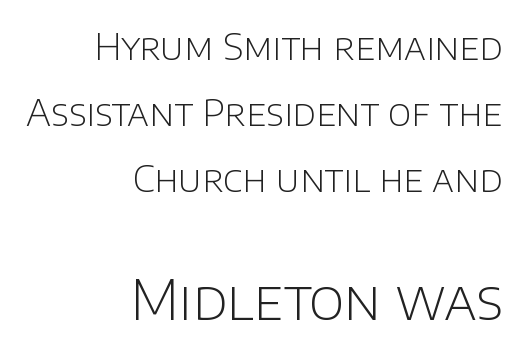
Just letters on the line, the space beneath them empty. These lines were composed using upright roman letters. Teacher's note: observe the even right margin — that is flush-right alignment. This rendering employs a face without finishing strokes, i.e., a sans-serif.
